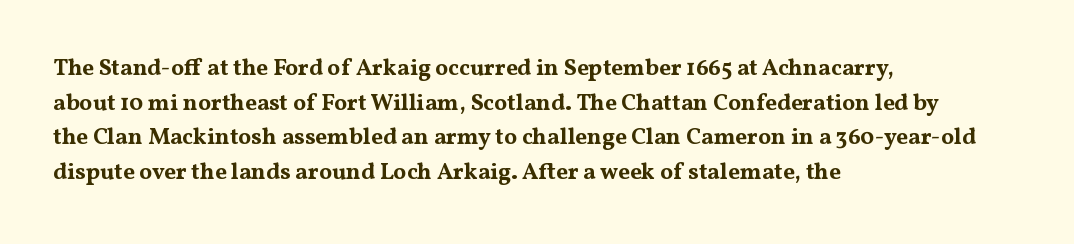
Q: Is the text bold? A: Yes.
Q: Is the text italic (slanted)? A: No, it is upright.
Q: Is the text underlined? A: No.
Q: How is the paragraph aligned? A: Left-aligned.
Q: Is the spacing between letters normal or unusually wide? A: Normal.
Q: Is the spacing between lines tight, normal or loose? A: Normal.
